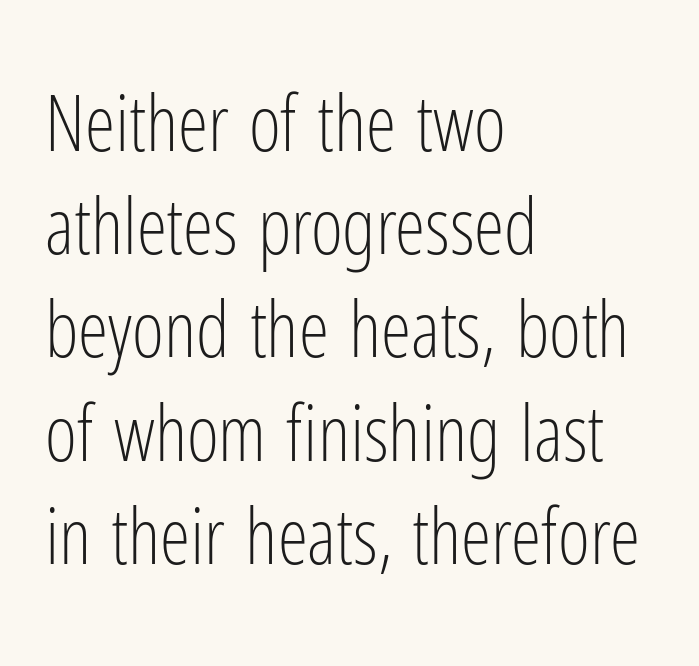
The image shows 77 px light, condensed sans-serif type, upright; set left-aligned, normal line spacing (1.34x), normal letter spacing, not underlined; low stroke contrast and a medium x-height.
